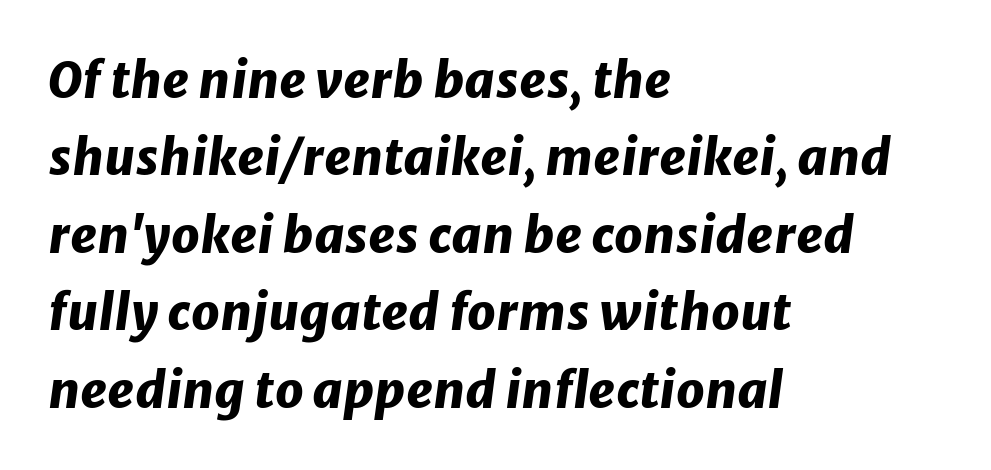
The image shows 50 px heavy type, italic (leaning right); set left-aligned, normal line spacing (1.55x), normal letter spacing, not underlined; low stroke contrast and a medium x-height.
